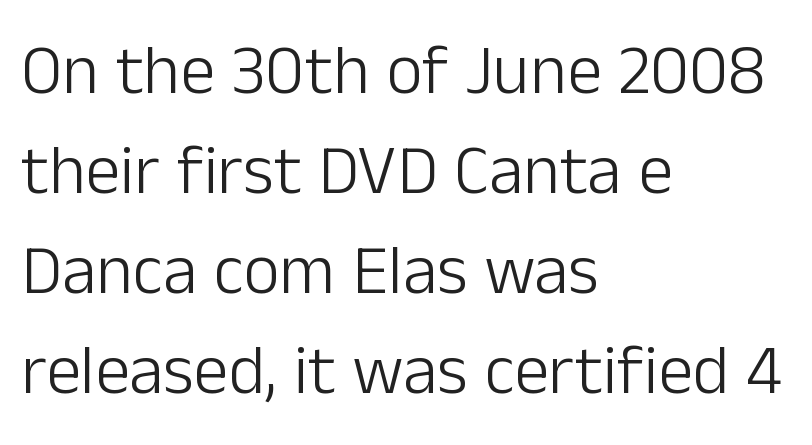
{"serif": "no", "italic": "no", "bold": "no", "weight": "light", "width": "normal", "stroke_contrast": "low", "x_height": "medium", "monospaced": "no", "underline": "no", "align": "left", "line_spacing": "normal", "line_spacing_ratio": 1.43, "letter_spacing": "normal", "letter_spacing_em": 0.0, "glyph_px": 70}
